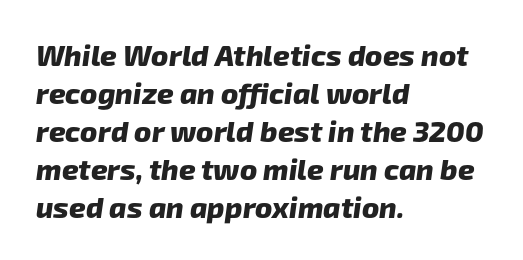
Nope, no serifs anywhere on these letters. A typesetter would call this zero additional tracking. The characters look thick and weighty, a clear bold. Does the copy run flush right? No — it runs flush left. The rendering uses a moderate line-height, typical for paragraphs. No word sits above an underline.
